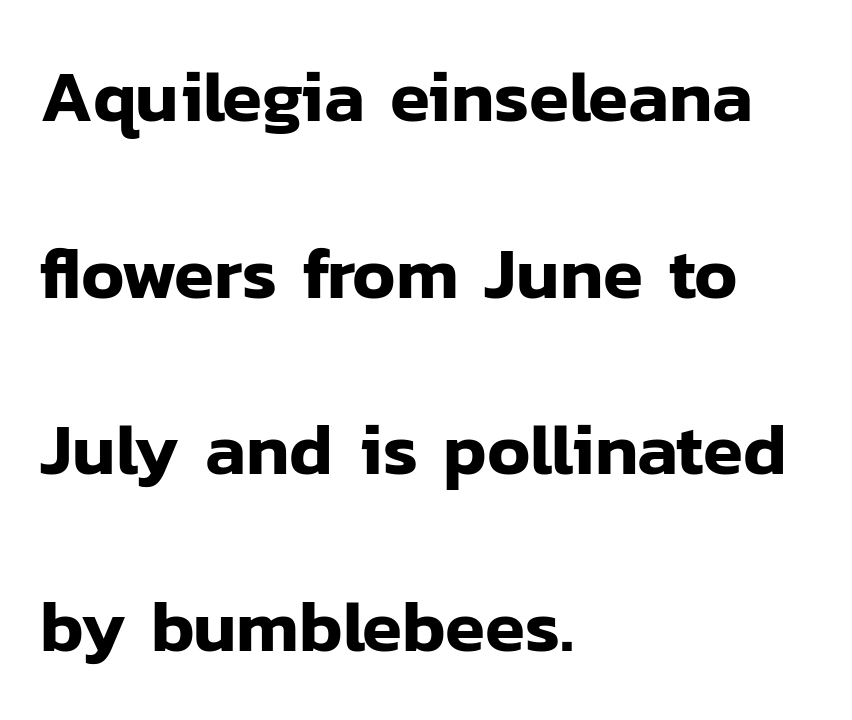
{"serif": "no", "italic": "no", "width": "normal", "stroke_contrast": "low", "x_height": "medium", "monospaced": "no", "underline": "no", "align": "left", "line_spacing": "loose", "line_spacing_ratio": 2.42, "letter_spacing": "normal", "letter_spacing_em": 0.0, "glyph_px": 73}
